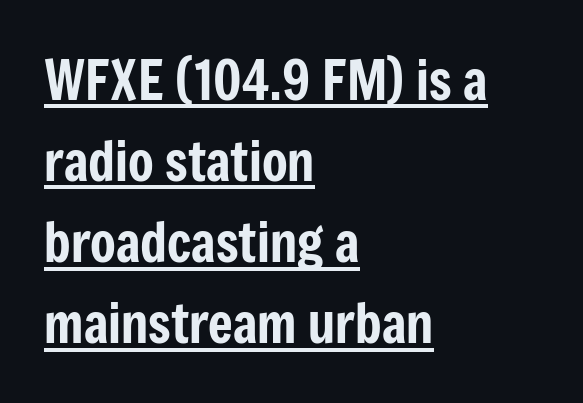
The image shows 53 px condensed sans-serif type, upright; set left-aligned, normal line spacing (1.53x), normal letter spacing, underlined; low stroke contrast and a medium x-height.
